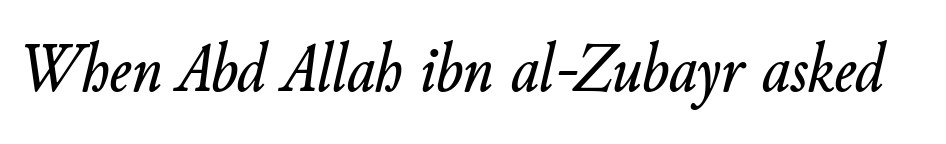
The image shows 69 px text type, italic (leaning right); set normal letter spacing, not underlined; low stroke contrast and a small x-height.
